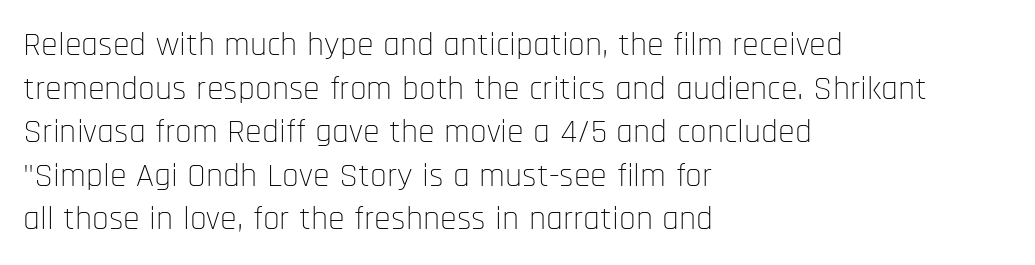
{"serif": "no", "italic": "no", "bold": "no", "weight": "thin", "width": "condensed", "stroke_contrast": "low", "x_height": "large", "monospaced": "no", "underline": "no", "align": "left", "line_spacing": "normal", "line_spacing_ratio": 1.28, "letter_spacing": "normal", "letter_spacing_em": 0.0, "glyph_px": 34}
